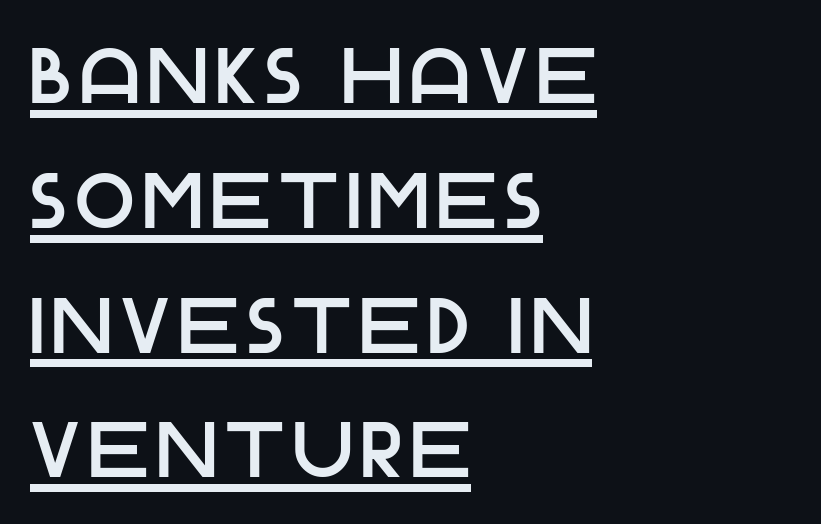
Regarding serifs, this sample does without them. The letters stand straight up with perfectly vertical stems. The leading is moderate, giving the passage an even texture. Leftover space on each line is placed entirely after the last word. The passage shown is typed in a proportional face where columns would drift. Underline: present.
